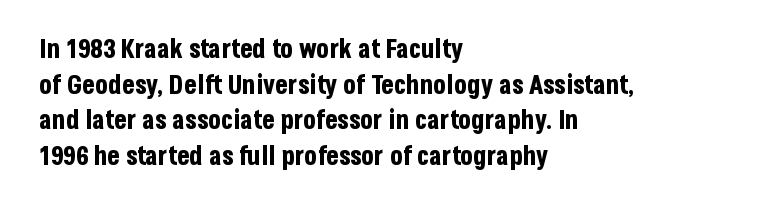
{"italic": "no", "bold": "yes", "underline": "no", "align": "left", "line_spacing": "normal", "line_spacing_ratio": 1.37, "letter_spacing": "normal", "letter_spacing_em": 0.0, "glyph_px": 26}
